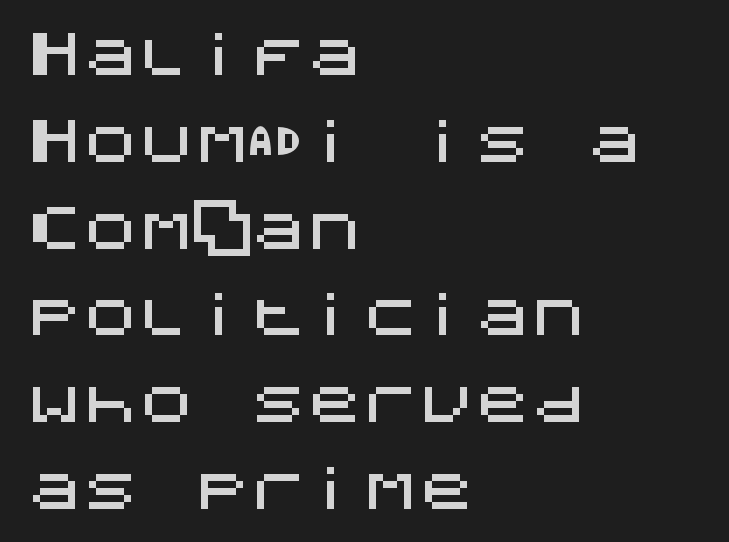
Layout note: lines flush left. Any mark beneath the type? The region is blank. Look at the bottom of the vertical strokes: they stop flat, with no serifs. It's the straight-up-and-down kind of type. Regular leading. The line texture is even and compact thanks to regular tracking.
